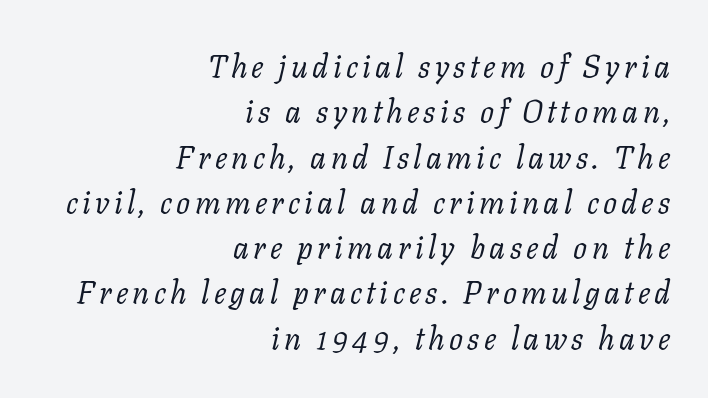
The image shows 31 px regular-weight serif type, italic (leaning right); set right-aligned, normal line spacing (1.46x), not underlined; low stroke contrast and a medium x-height.
